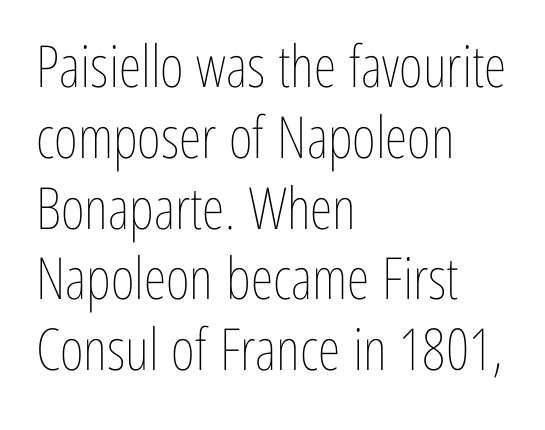
The image shows 58 px thin, condensed type, upright; set left-aligned, line spacing 1.22x, normal letter spacing, not underlined; low stroke contrast and a medium x-height.
